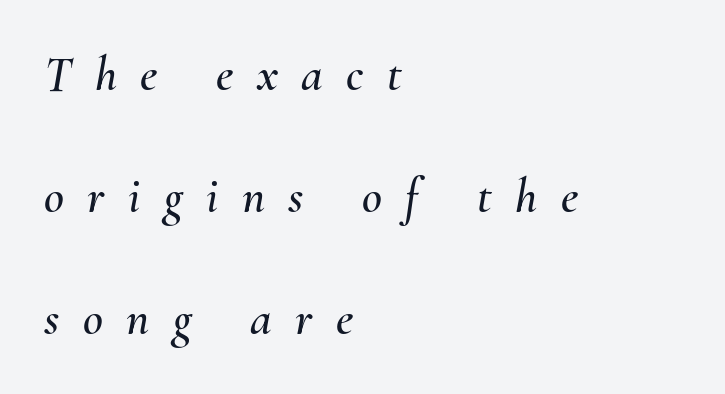
Q: Is the text italic (slanted)? A: Yes, it leans right by about 10 degrees.
Q: Is the text underlined? A: No.
Q: How is the paragraph aligned? A: Left-aligned.
Q: Is the spacing between letters normal or unusually wide? A: Unusually wide.
Q: Is the spacing between lines tight, normal or loose? A: Loose.
Q: Width (condensed, normal, or wide)? A: Normal.
Q: Stroke contrast? A: Medium.
Q: x-height? A: Small.
Q: Monospaced? A: No.
